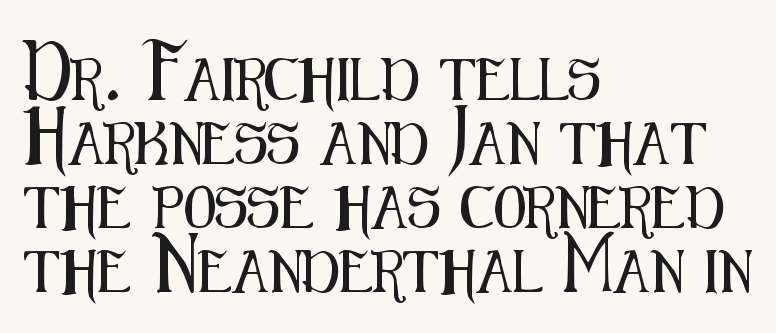
The image shows 42 px condensed type, upright; set left-aligned, normal line spacing (1.52x), normal letter spacing, not underlined; medium stroke contrast and a medium x-height.
